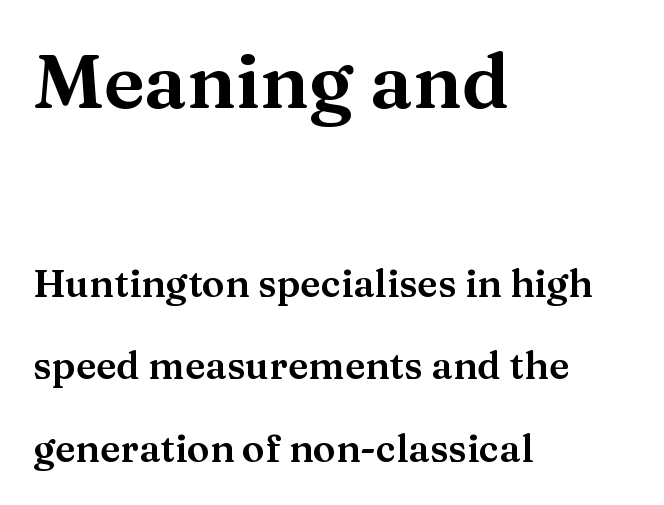
{"serif": "yes", "italic": "no", "width": "wide", "stroke_contrast": "medium", "x_height": "medium", "monospaced": "no", "underline": "no", "align": "left", "line_spacing": "loose", "line_spacing_ratio": 2.17, "letter_spacing": "normal", "letter_spacing_em": 0.0, "larger_block": "first", "size_ratio": 2.0, "glyph_px": 76}
